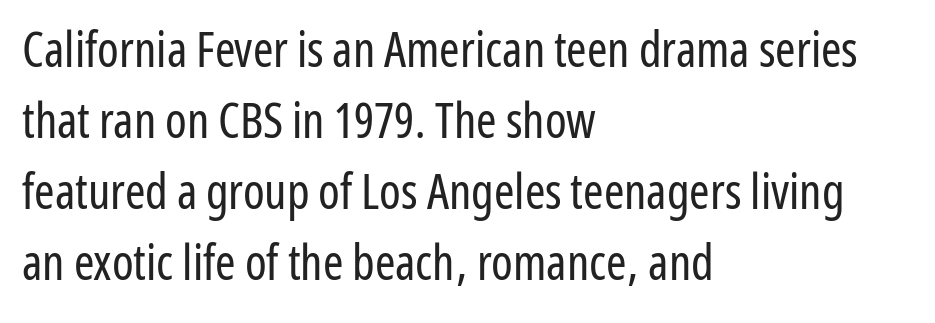
The image shows 49 px regular-weight, condensed sans-serif type, upright; set left-aligned, normal line spacing (1.45x), normal letter spacing, not underlined; low stroke contrast and a medium x-height.
